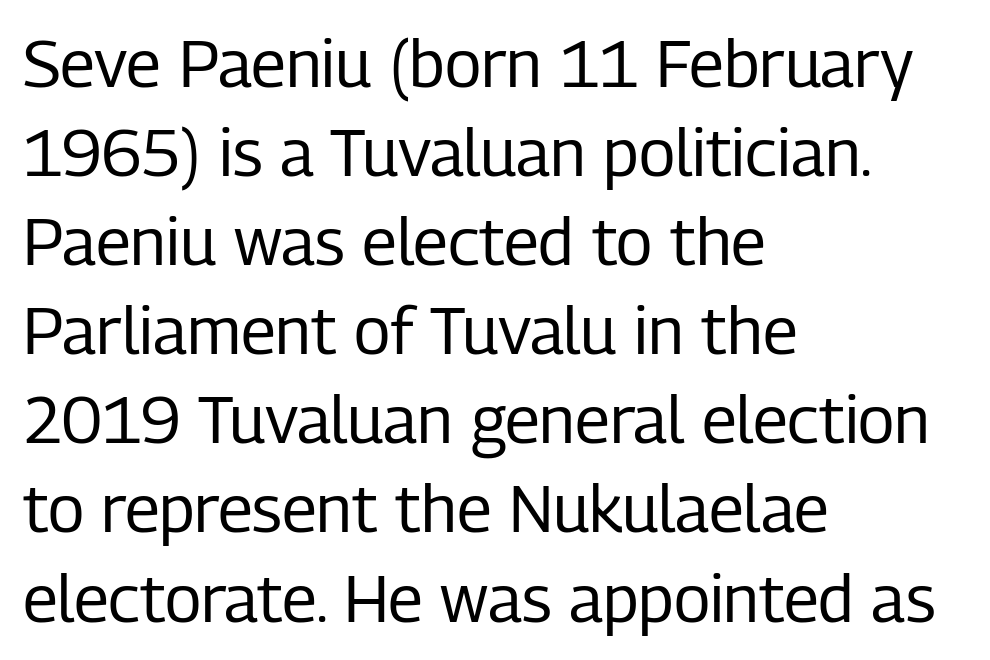
{"serif": "no", "italic": "no", "bold": "no", "weight": "regular", "width": "condensed", "stroke_contrast": "low", "x_height": "medium", "monospaced": "no", "underline": "no", "align": "left", "line_spacing": "normal", "line_spacing_ratio": 1.35, "letter_spacing": "normal", "letter_spacing_em": 0.0, "glyph_px": 66}
